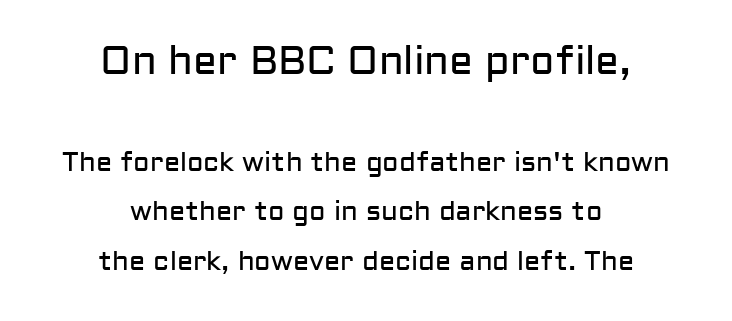
{"serif": "no", "italic": "no", "bold": "no", "weight": "regular", "width": "normal", "stroke_contrast": "low", "x_height": "medium", "monospaced": "no", "underline": "no", "align": "center", "line_spacing_ratio": 1.84, "letter_spacing": "normal", "letter_spacing_em": 0.0, "larger_block": "first", "size_ratio": 1.48, "glyph_px": 40}
